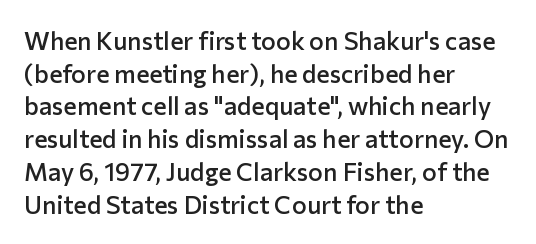
Short and long lines alike share a common starting point at left. Notice how the stems are strictly vertical — no italics here. Default kerning and tracking; the words read as compact shapes. Typesetter's note: demi weight, one step under bold.
